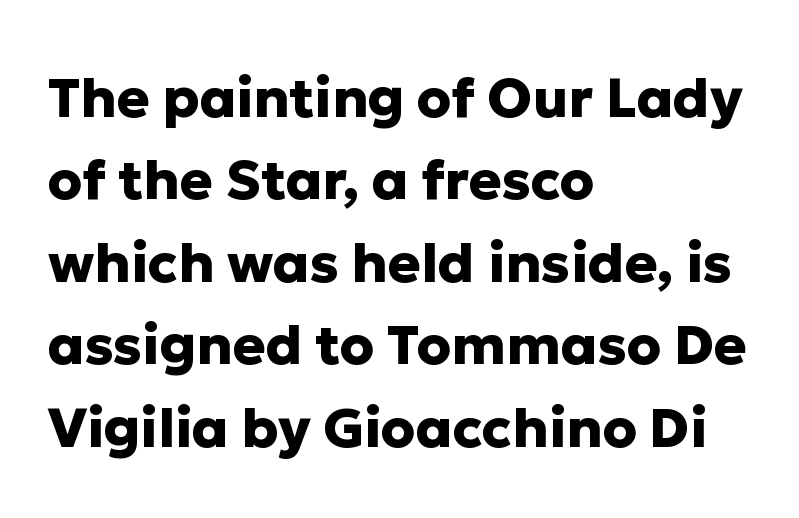
{"serif": "no", "italic": "no", "bold": "yes", "weight": "heavy", "width": "normal", "stroke_contrast": "low", "x_height": "medium", "monospaced": "no", "underline": "no", "align": "left", "line_spacing": "normal", "line_spacing_ratio": 1.5, "letter_spacing": "normal", "letter_spacing_em": 0.0, "glyph_px": 55}
